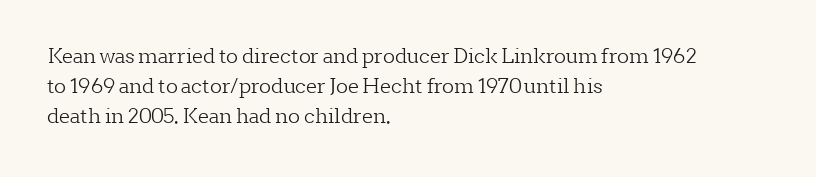
What stands out about the letter spacing? Nothing — it is the standard amount. The axis of the letterforms is exactly vertical. Check the space under the baseline: it is left empty. Evenly set lines give the paragraph a standard silhouette.
